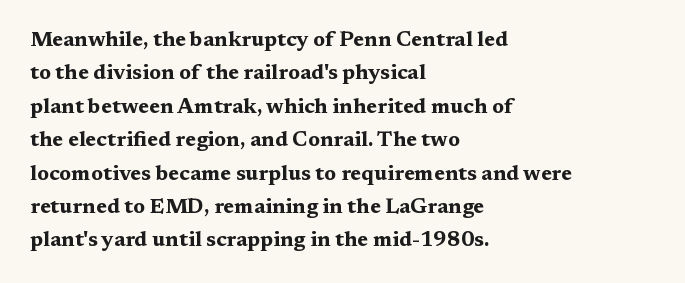
{"italic": "no", "bold": "yes", "underline": "no", "align": "left", "line_spacing": "normal", "line_spacing_ratio": 1.59, "letter_spacing": "normal", "letter_spacing_em": 0.0, "glyph_px": 21}
